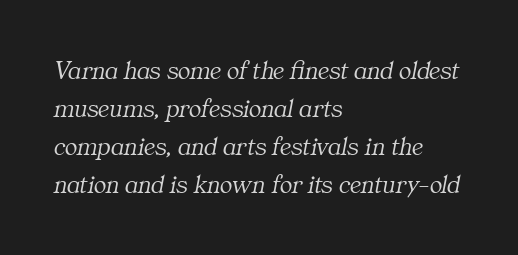
{"italic": "yes", "lean": "right", "slant_degrees": 11, "bold": "no", "underline": "no", "align": "left", "line_spacing": "normal", "line_spacing_ratio": 1.46, "letter_spacing": "normal", "letter_spacing_em": 0.0, "glyph_px": 26}
